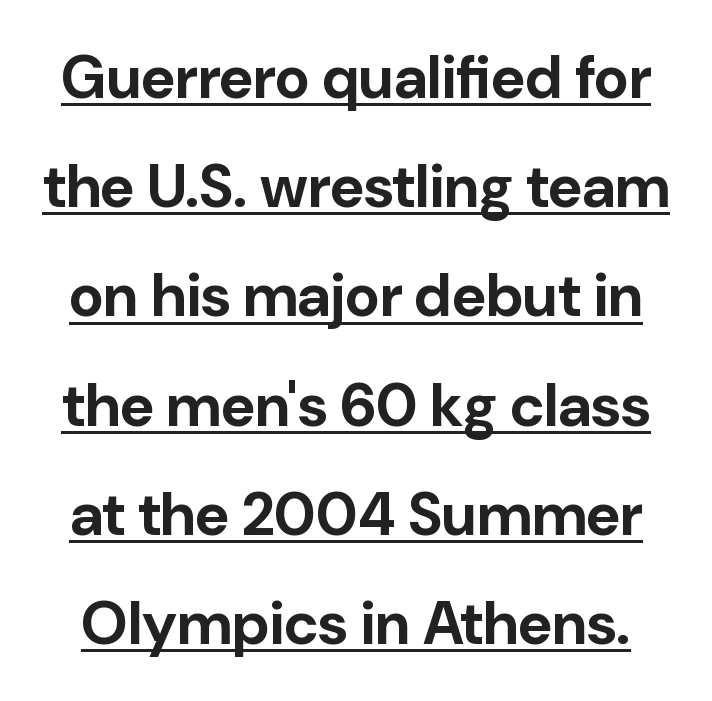
Q: Is the text bold? A: Yes.
Q: Is the text italic (slanted)? A: No, it is upright.
Q: Is the typeface a serif or a sans-serif typeface? A: Sans-serif.
Q: Is the text underlined? A: Yes.
Q: Is the spacing between letters normal or unusually wide? A: Normal.
Q: Width (condensed, normal, or wide)? A: Normal.
Q: Stroke contrast? A: Low.
Q: x-height? A: Medium.
Q: Monospaced? A: No.
